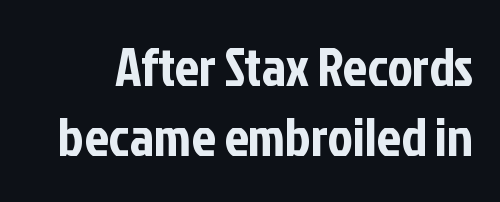
Rule under the text: the space is simply empty. Honestly, the row spacing looks completely unremarkable. Quick note: not italic, upright. Words appear dense and cohesive because spacing is normal.
